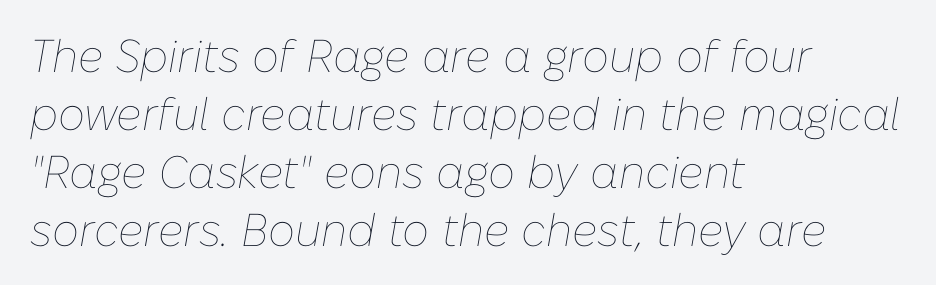
Q: Is the text bold? A: No.
Q: Is the text italic (slanted)? A: Yes, it leans right by about 10 degrees.
Q: Is the text underlined? A: No.
Q: How is the paragraph aligned? A: Left-aligned.
Q: Is the spacing between letters normal or unusually wide? A: Normal.
Q: Is the spacing between lines tight, normal or loose? A: Normal.
Q: Width (condensed, normal, or wide)? A: Normal.
Q: Stroke contrast? A: Low.
Q: x-height? A: Medium.
Q: Monospaced? A: No.
